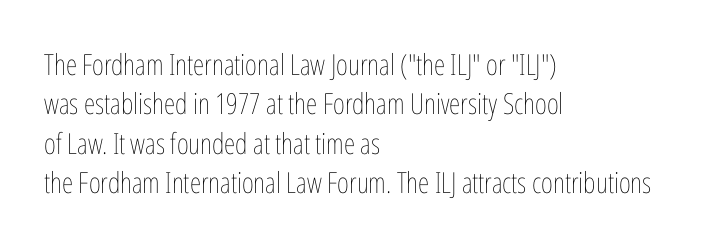
{"italic": "no", "bold": "no", "weight": "thin", "width": "condensed", "stroke_contrast": "low", "x_height": "medium", "monospaced": "no", "underline": "no", "align": "left", "line_spacing": "normal", "line_spacing_ratio": 1.36, "letter_spacing": "normal", "letter_spacing_em": 0.0, "glyph_px": 29}
